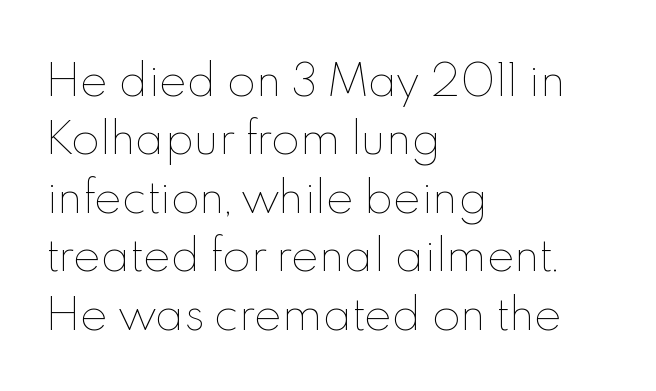
Bold? No — there's no thickening of the strokes. This rendering uses left alignment, leaving the right contour irregular. Glyph-to-glyph distance matches everyday printed text. Vertical spacing — default. Underlining? Definitely not there. The lettering stays uniformly vertical, giving the passage a roman look.
